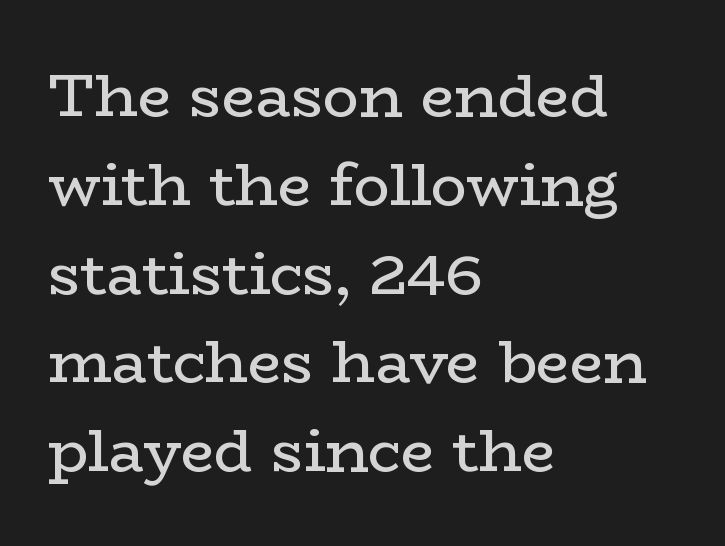
The image shows 60 px regular-weight, wide serif type, upright; set left-aligned, normal line spacing (1.48x), normal letter spacing, not underlined; low stroke contrast and a medium x-height.
